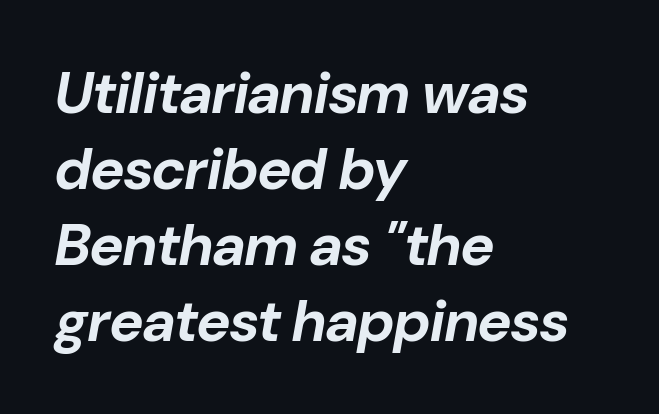
Tracking here is standard; glyphs follow each other at the usual distance. Compared with a centered layout, this one pins lines to the left instead. The rows are spaced the way most documents space them. Students, this is bold: see how much ink each stroke carries.
